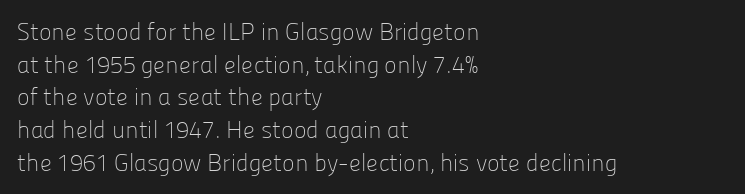
Q: Is the text bold? A: No.
Q: Is the text italic (slanted)? A: No, it is upright.
Q: Is the text underlined? A: No.
Q: How is the paragraph aligned? A: Left-aligned.
Q: Is the spacing between letters normal or unusually wide? A: Normal.
Q: Is the spacing between lines tight, normal or loose? A: Normal.
